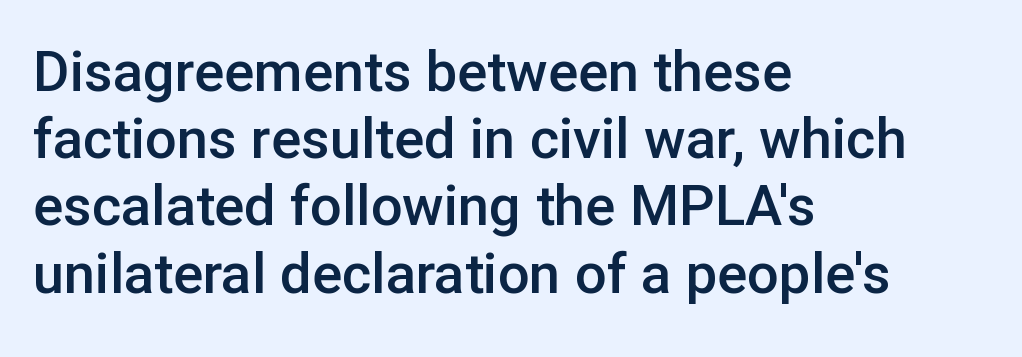
The image shows 56 px semibold sans-serif type, upright; set left-aligned, line spacing 1.2x, normal letter spacing, not underlined; low stroke contrast and a medium x-height.
